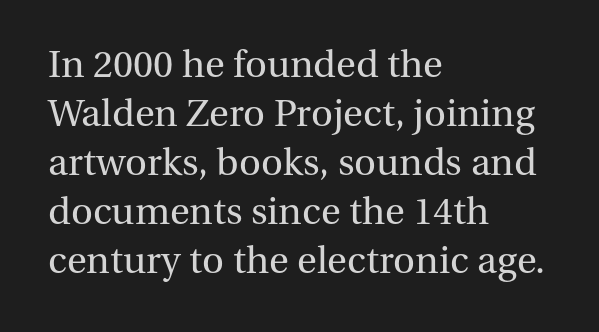
The face used here is seriffed, in the tradition of book romans. These lines are rendered in a variable-pitch font. Between one letter and the next there's only the usual sliver of space. Notice how the passage keeps a crisp vertical edge on the left only.
